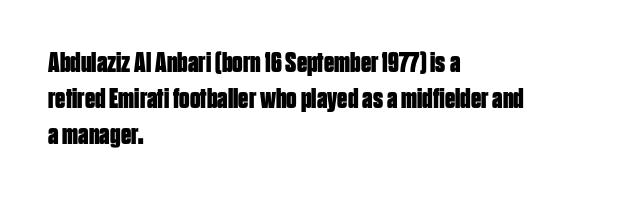
The image shows 29 px bold, condensed sans-serif type, upright; set left-aligned, line spacing 1.24x, normal letter spacing, not underlined; low stroke contrast and a large x-height.
